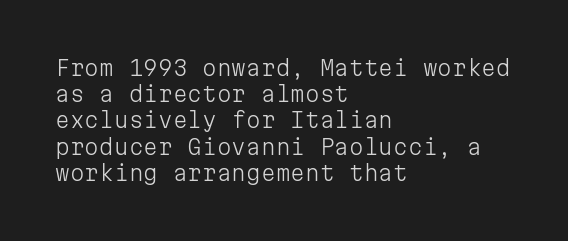
Does extra space separate the letters? No, they use regular spacing. Layout note: lines flush left. The area under the type is left untouched. This reads as an unemphasized weight, regular at the heaviest. This is roman type, the default non-slanted kind. Vertical spacing — default.
